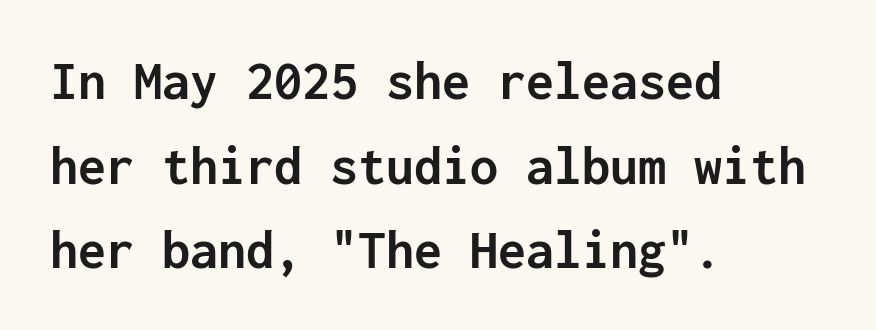
The image shows 56 px semibold sans-serif type, upright, monospaced; set left-aligned, normal line spacing (1.51x), normal letter spacing, not underlined; low stroke contrast and a medium x-height.
